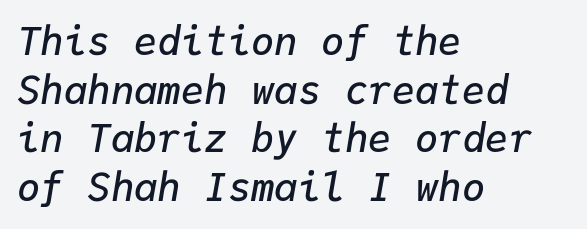
The typography opts for an oblique posture over an upright one. The glyphs have the mass of a demibold cut, below bold. This sample keeps an unexceptional amount of space between lines. Each word holds together tightly as a unit, with standard inter-letter gaps.
